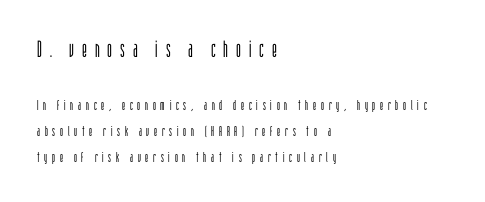
Block one is the big one; block two sits smaller underneath. Compared with typical body copy, the letter spacing here is much looser. This sample is left-justified, so line endings fall wherever the words run out. The letters stand straight up with perfectly vertical stems. The passage shown is not underscored anywhere.
